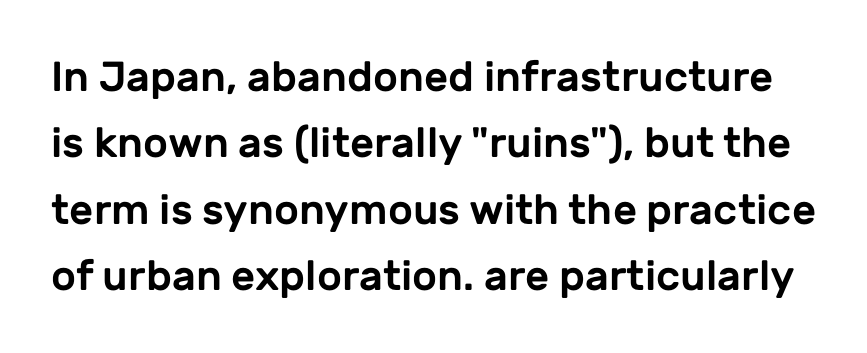
Q: Is the text italic (slanted)? A: No, it is upright.
Q: Is the typeface a serif or a sans-serif typeface? A: Sans-serif.
Q: Is the text underlined? A: No.
Q: Is the spacing between letters normal or unusually wide? A: Normal.
Q: Is the spacing between lines tight, normal or loose? A: Normal.
Q: Width (condensed, normal, or wide)? A: Normal.
Q: Stroke contrast? A: Low.
Q: x-height? A: Medium.
Q: Monospaced? A: No.
